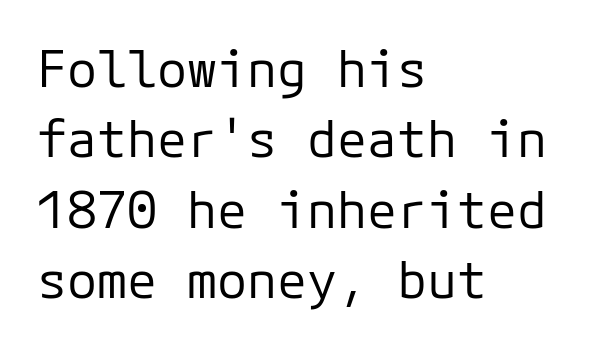
The image shows 50 px regular-weight sans-serif type, upright, monospaced; set left-aligned, normal line spacing (1.41x), normal letter spacing, not underlined; low stroke contrast and a medium x-height.
